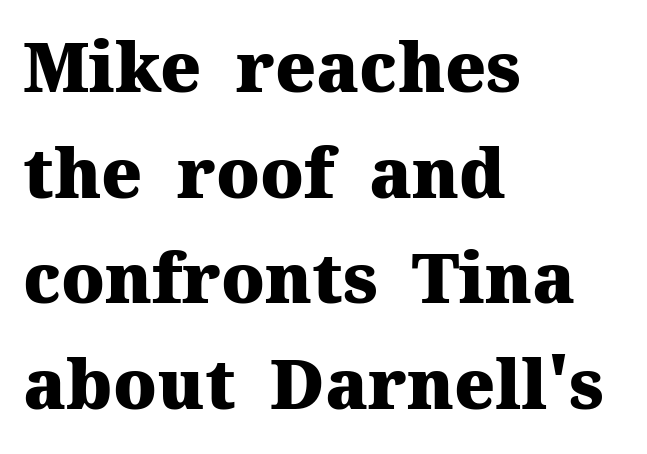
{"serif": "yes", "italic": "no", "bold": "yes", "weight": "heavy", "width": "normal", "stroke_contrast": "medium", "x_height": "medium", "monospaced": "no", "underline": "no", "align": "left", "line_spacing": "normal", "line_spacing_ratio": 1.53, "letter_spacing": "normal", "letter_spacing_em": 0.0, "glyph_px": 69}
